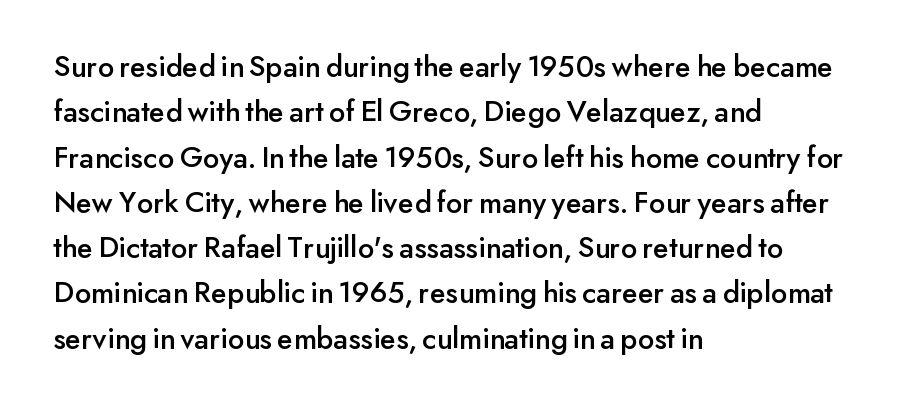
{"serif": "no", "italic": "no", "width": "normal", "stroke_contrast": "low", "x_height": "small", "monospaced": "no", "underline": "no", "align": "left", "line_spacing": "normal", "line_spacing_ratio": 1.46, "letter_spacing": "normal", "letter_spacing_em": 0.0, "glyph_px": 31}
